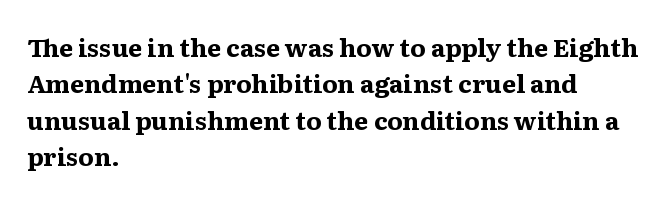
{"italic": "no", "bold": "yes", "underline": "no", "align": "left", "line_spacing": "normal", "line_spacing_ratio": 1.46, "letter_spacing": "normal", "letter_spacing_em": 0.0, "glyph_px": 25}
